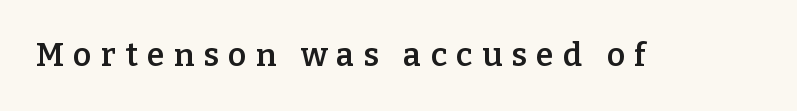
Q: Is the text bold? A: Semi-bold.
Q: Is the text italic (slanted)? A: No, it is upright.
Q: Is the typeface a serif or a sans-serif typeface? A: Serif.
Q: Is the text underlined? A: No.
Q: Is the spacing between letters normal or unusually wide? A: Unusually wide.
Q: Width (condensed, normal, or wide)? A: Normal.
Q: Stroke contrast? A: Low.
Q: x-height? A: Medium.
Q: Monospaced? A: No.
